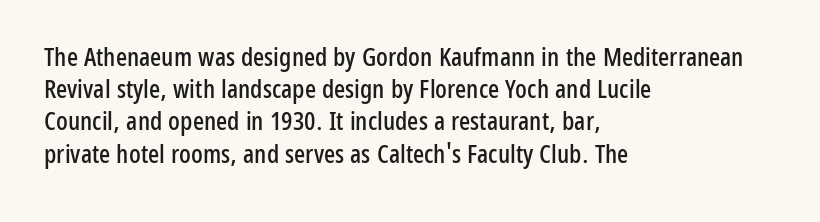
You could call the tracking neutral — neither tight nor loose. Posture: upright roman. Which margin do the lines hug? The left one — the right edge is uneven. Decoration check: the copy has no underline.
